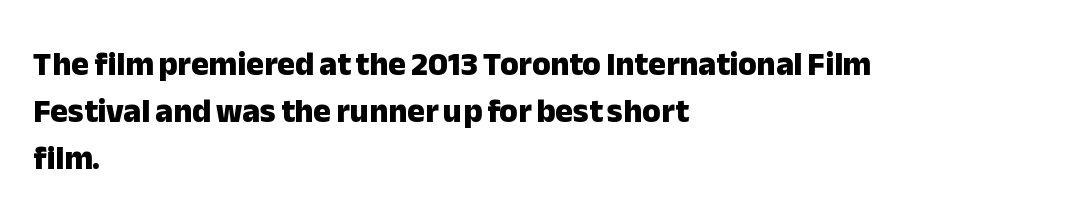
Standard letterfit; no display-style spreading of the glyphs. This block has exactly the height ordinary leading produces. The specimen reads as upright at a glance. Looks like regular typesetting: each glyph gets only the width it needs. Line beginnings align vertically; line endings do not.
